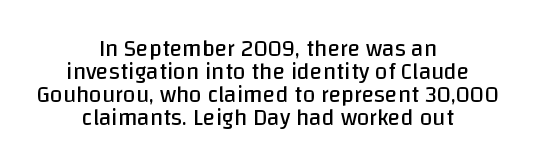
The lines are quadded center. The leading is snug, giving the passage a crowded texture. The passage shown is not bold in any degree. A typesetter would call this zero additional tracking.
